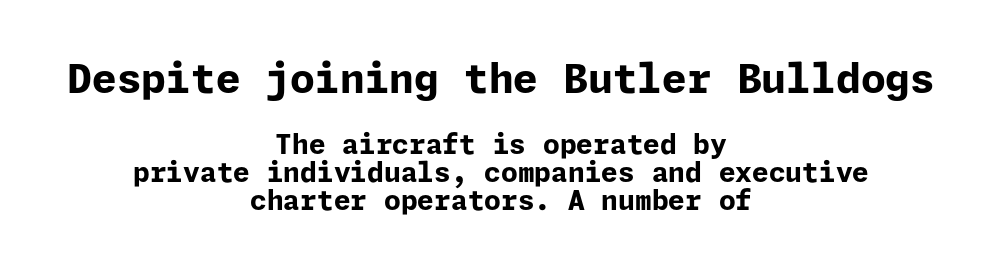
Clear beneath every line of the passage. Unlike italic type, these characters show no tilt at all. The typeface chosen for these lines omits serifs. Whoever set this chose condensed vertical rhythm over breathing room. Large over small — that's the arrangement of the two blocks here.
